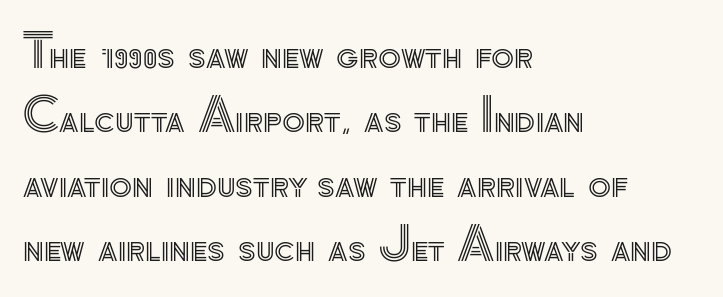
{"italic": "no", "width": "normal", "x_height": "small", "monospaced": "no", "underline": "no", "align": "left", "line_spacing": "normal", "line_spacing_ratio": 1.37, "letter_spacing": "normal", "letter_spacing_em": 0.0, "glyph_px": 47}
